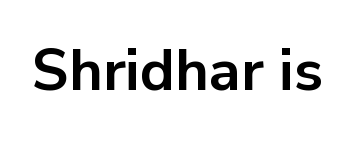
{"serif": "no", "italic": "no", "bold": "yes", "weight": "bold", "width": "normal", "stroke_contrast": "low", "x_height": "medium", "monospaced": "no", "underline": "no", "letter_spacing": "normal", "letter_spacing_em": 0.0, "glyph_px": 58}
